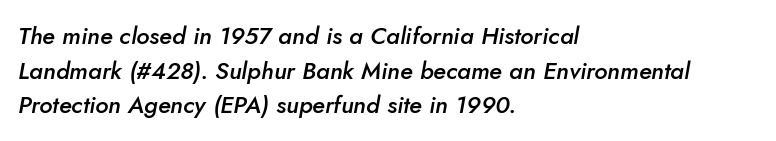
Baseline-to-baseline distance is the conventional proportion of letter height. In terms of posture, this sample is oblique. Typesetter's note: demi weight, one step under bold. Caption: multi-line text, flush left, ragged right.
